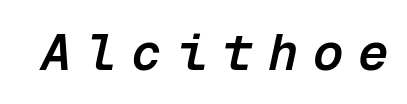
The glyphs have the mass of a demibold cut, below bold. Monospaced: the letters line up in strict vertical columns. Slant detected: the letters are inclined. Here the glyphs are tracked loosely, breaking word shapes into spaced letters. Descenders hang freely into open space.
